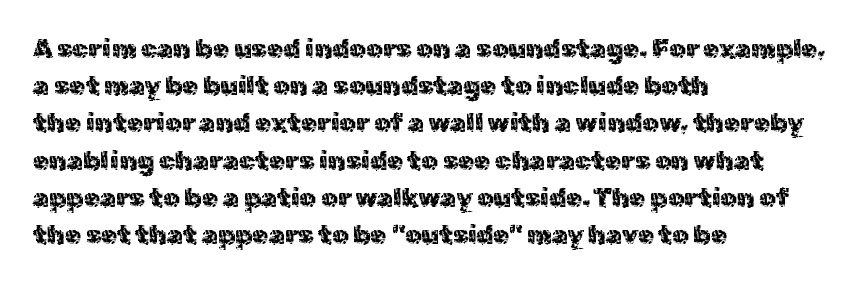
The image shows 26 px text type, upright; set left-aligned, normal line spacing (1.43x), normal letter spacing, not underlined.
